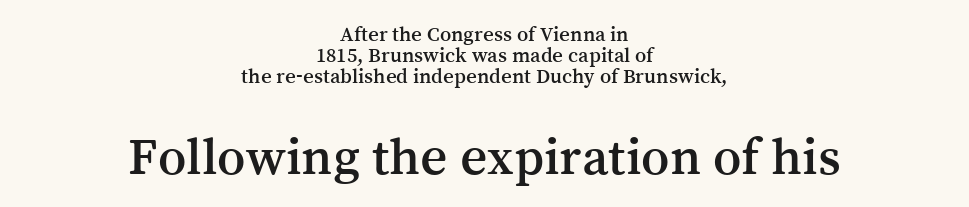
The image shows 53 px serif type, upright; set centered, tight line spacing (1.01x), normal letter spacing, not underlined; the second (bottom) block is 2.52x larger; medium stroke contrast and a medium x-height.
